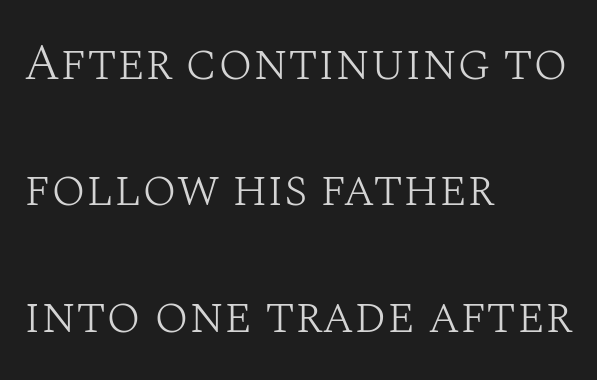
The image shows 51 px light serif type, upright; set left-aligned, loose line spacing (2.48x), normal letter spacing, not underlined; medium stroke contrast and a large x-height.
